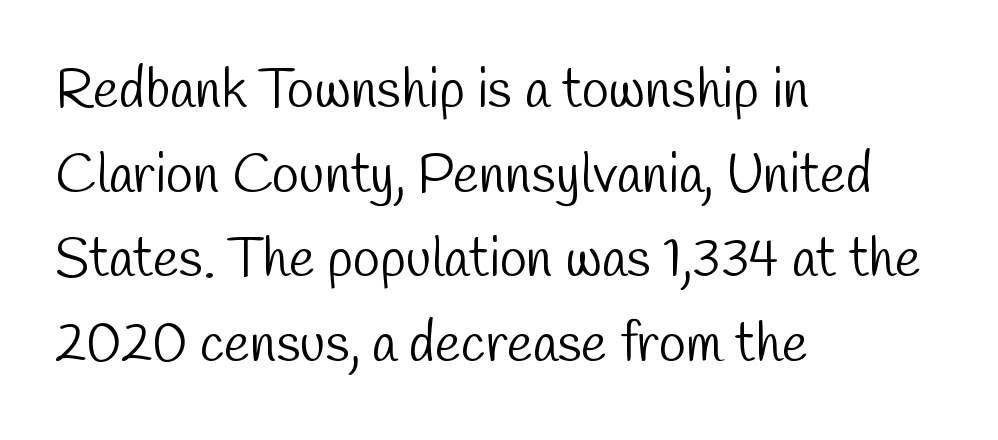
Q: Is the text bold? A: No.
Q: Is the typeface a serif or a sans-serif typeface? A: Sans-serif.
Q: Is the text underlined? A: No.
Q: How is the paragraph aligned? A: Left-aligned.
Q: Is the spacing between letters normal or unusually wide? A: Normal.
Q: Is the spacing between lines tight, normal or loose? A: Normal.
Q: Width (condensed, normal, or wide)? A: Condensed.
Q: Stroke contrast? A: Low.
Q: x-height? A: Medium.
Q: Monospaced? A: No.
